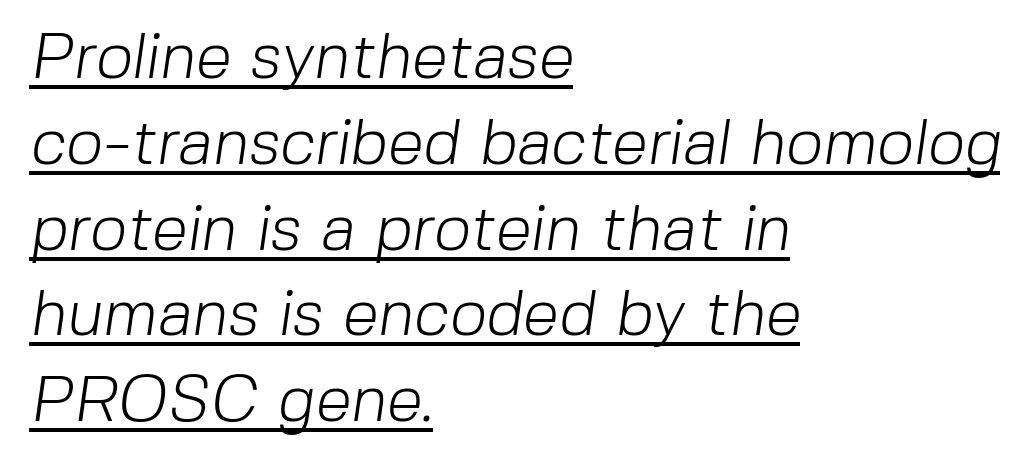
Q: Is the text bold? A: No.
Q: Is the typeface a serif or a sans-serif typeface? A: Sans-serif.
Q: Is the text underlined? A: Yes.
Q: How is the paragraph aligned? A: Left-aligned.
Q: Is the spacing between letters normal or unusually wide? A: Normal.
Q: Is the spacing between lines tight, normal or loose? A: Normal.
Q: Width (condensed, normal, or wide)? A: Normal.
Q: Stroke contrast? A: Low.
Q: x-height? A: Medium.
Q: Monospaced? A: No.
